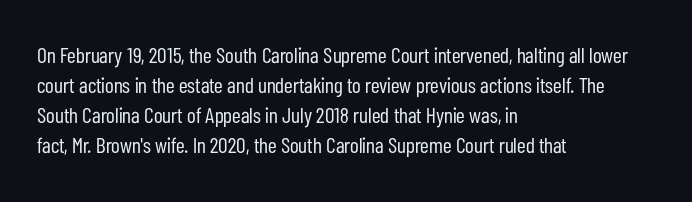
The image shows 22 px text type, upright; set left-aligned, normal line spacing (1.37x), normal letter spacing, not underlined.
